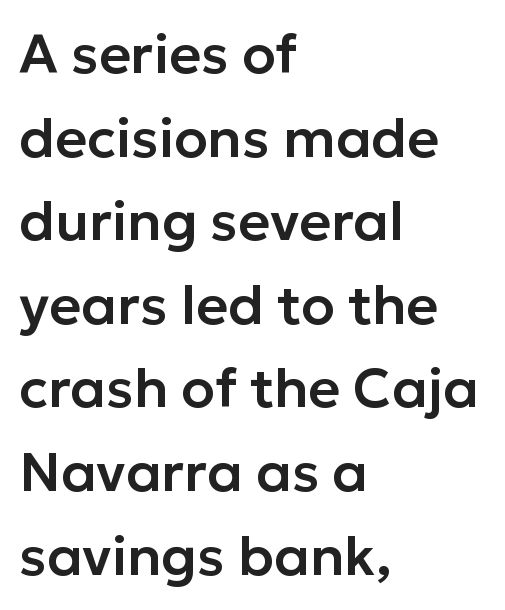
Q: Is the text italic (slanted)? A: No, it is upright.
Q: Is the typeface a serif or a sans-serif typeface? A: Sans-serif.
Q: Is the text underlined? A: No.
Q: How is the paragraph aligned? A: Left-aligned.
Q: Is the spacing between letters normal or unusually wide? A: Normal.
Q: Is the spacing between lines tight, normal or loose? A: Normal.
Q: Width (condensed, normal, or wide)? A: Normal.
Q: Stroke contrast? A: Low.
Q: x-height? A: Medium.
Q: Monospaced? A: No.
